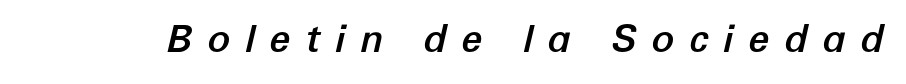
The image shows 38 px text type, italic (leaning right); set unusually wide letter spacing (+0.38 em), not underlined; low stroke contrast and a medium x-height.
